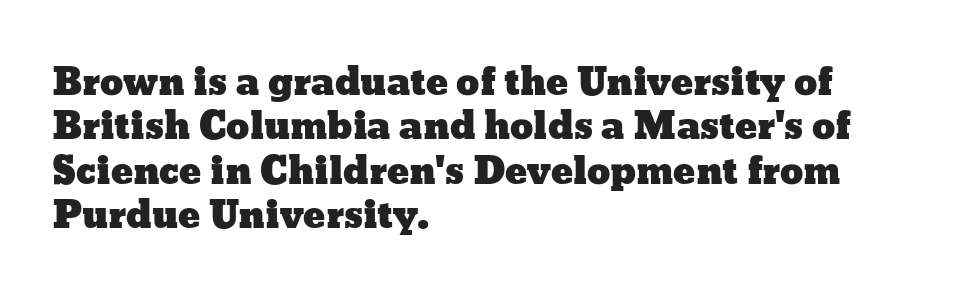
Q: Is the text italic (slanted)? A: No, it is upright.
Q: Is the text underlined? A: No.
Q: How is the paragraph aligned? A: Left-aligned.
Q: Is the spacing between letters normal or unusually wide? A: Normal.
Q: Width (condensed, normal, or wide)? A: Wide.
Q: Stroke contrast? A: Low.
Q: x-height? A: Medium.
Q: Monospaced? A: No.
